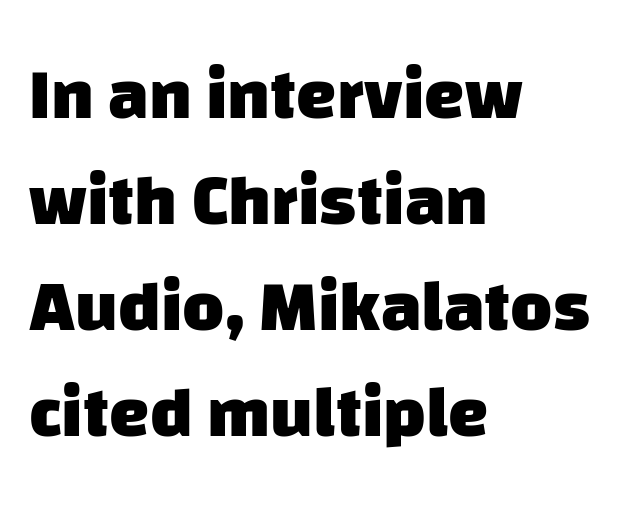
The image shows 72 px heavy sans-serif type; set left-aligned, normal line spacing (1.47x), normal letter spacing, not underlined; low stroke contrast and a large x-height.
